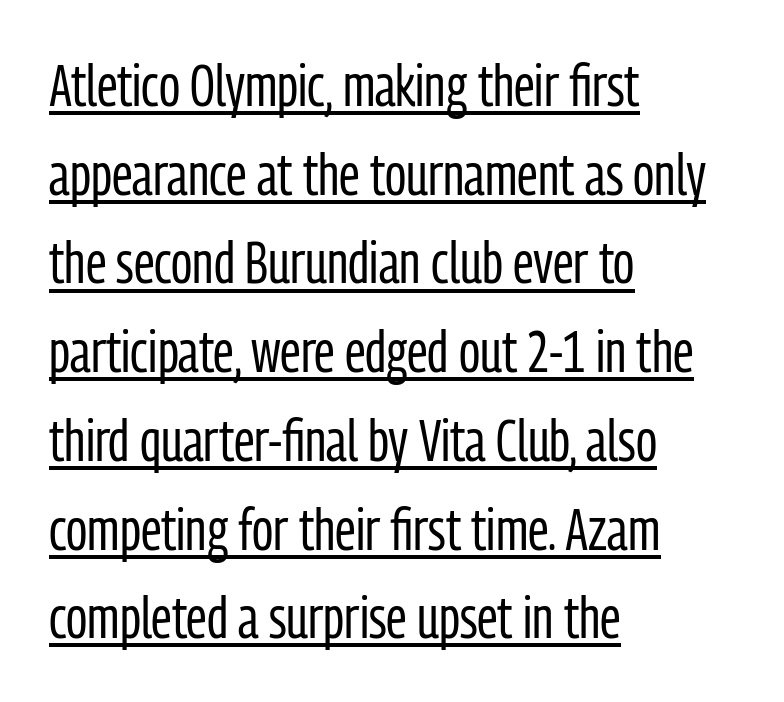
{"serif": "no", "italic": "no", "bold": "no", "weight": "regular", "width": "condensed", "stroke_contrast": "low", "x_height": "medium", "monospaced": "no", "underline": "yes", "align": "left", "line_spacing": "normal", "line_spacing_ratio": 1.53, "letter_spacing": "normal", "letter_spacing_em": 0.0, "glyph_px": 58}
